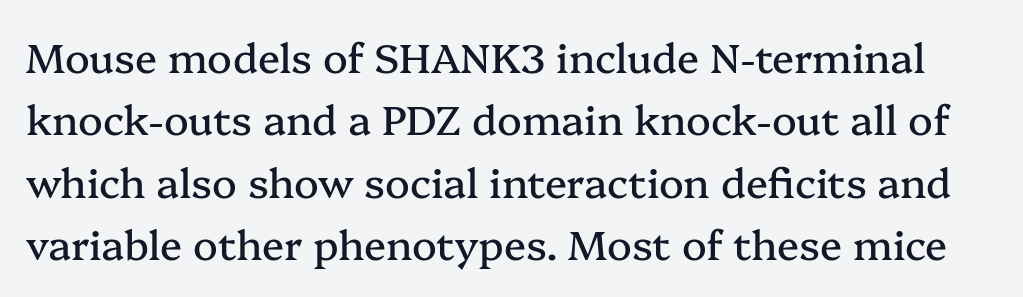
The image shows 41 px serif type, upright; set normal line spacing (1.52x), normal letter spacing, not underlined; medium stroke contrast and a medium x-height.
